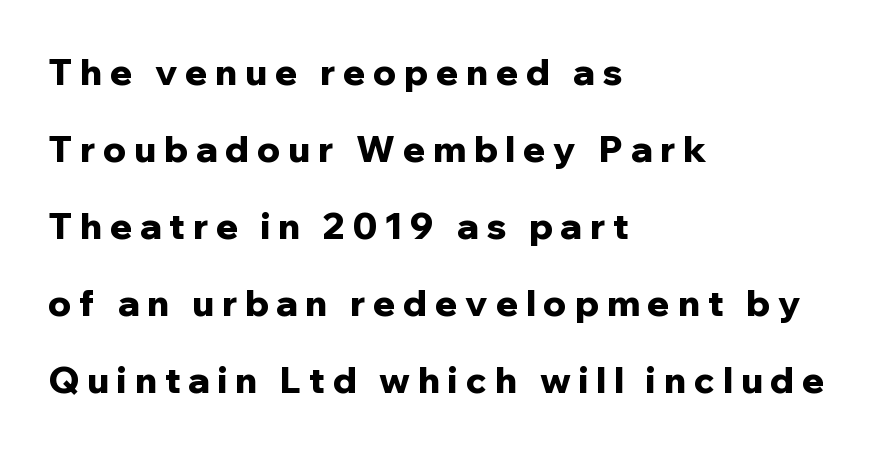
Pretty heavy lettering here — definitely bold. Honestly, the rows look like they've been pulled way apart. The string is rendered with underlining switched off. Does the copy run flush right? No — it runs flush left. Nope, no serifs anywhere on these letters.
